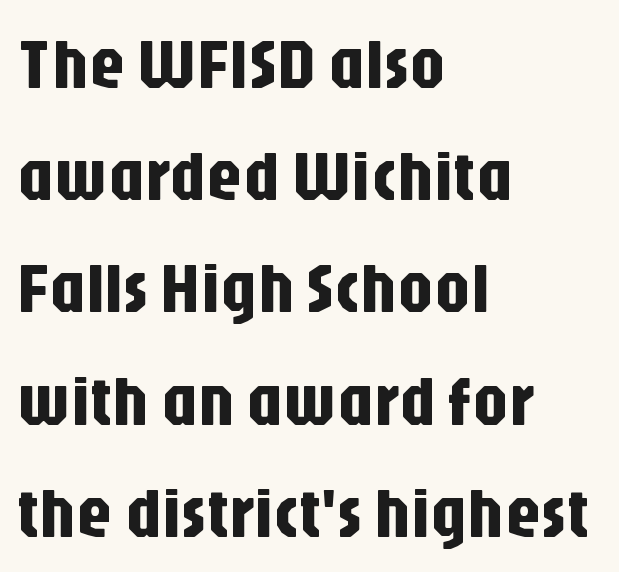
Q: Is the text italic (slanted)? A: No, it is upright.
Q: Is the typeface a serif or a sans-serif typeface? A: Sans-serif.
Q: Is the text underlined? A: No.
Q: How is the paragraph aligned? A: Left-aligned.
Q: Is the spacing between letters normal or unusually wide? A: Normal.
Q: Is the spacing between lines tight, normal or loose? A: Normal.
Q: Width (condensed, normal, or wide)? A: Condensed.
Q: Stroke contrast? A: Low.
Q: x-height? A: Large.
Q: Monospaced? A: No.
